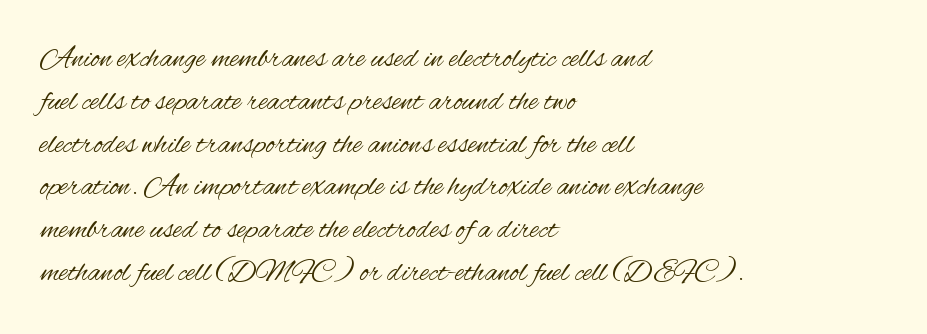
Q: Is the text bold? A: No.
Q: Is the text italic (slanted)? A: Yes.
Q: Is the typeface a serif or a sans-serif typeface? A: Sans-serif.
Q: Is the text underlined? A: No.
Q: How is the paragraph aligned? A: Left-aligned.
Q: Is the spacing between letters normal or unusually wide? A: Normal.
Q: Is the spacing between lines tight, normal or loose? A: Normal.
Q: Width (condensed, normal, or wide)? A: Condensed.
Q: Stroke contrast? A: Medium.
Q: x-height? A: Small.
Q: Monospaced? A: No.
